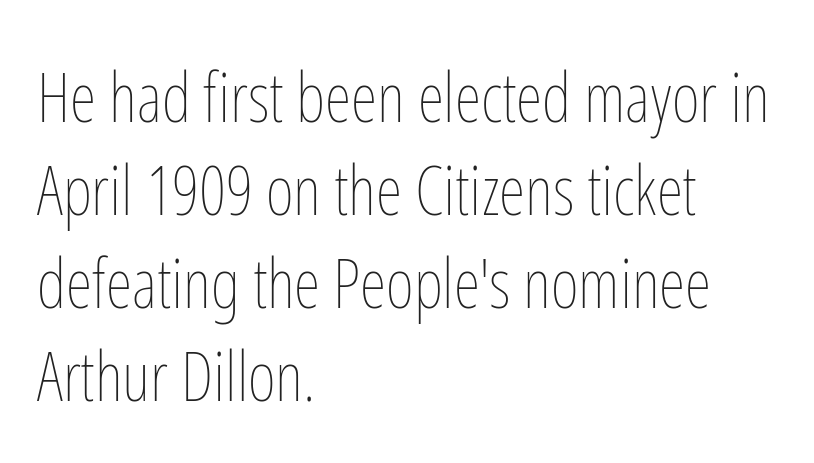
{"italic": "no", "bold": "no", "weight": "thin", "width": "condensed", "stroke_contrast": "low", "x_height": "medium", "monospaced": "no", "underline": "no", "align": "left", "line_spacing": "normal", "line_spacing_ratio": 1.37, "letter_spacing": "normal", "letter_spacing_em": 0.0, "glyph_px": 68}
